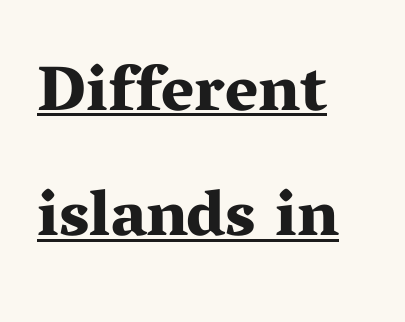
Q: Is the text bold? A: Yes.
Q: Is the text italic (slanted)? A: No, it is upright.
Q: Is the typeface a serif or a sans-serif typeface? A: Serif.
Q: Is the text underlined? A: Yes.
Q: How is the paragraph aligned? A: Left-aligned.
Q: Is the spacing between letters normal or unusually wide? A: Normal.
Q: Is the spacing between lines tight, normal or loose? A: Loose.
Q: Width (condensed, normal, or wide)? A: Wide.
Q: Stroke contrast? A: Medium.
Q: x-height? A: Medium.
Q: Monospaced? A: No.
